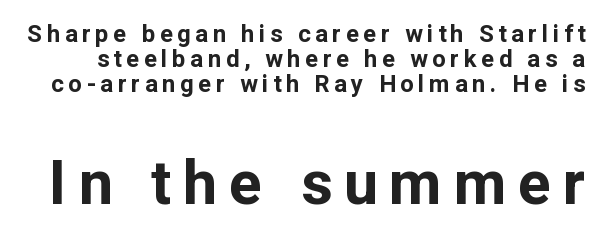
{"serif": "no", "italic": "no", "bold": "yes", "weight": "bold", "width": "normal", "stroke_contrast": "low", "x_height": "medium", "monospaced": "no", "underline": "no", "line_spacing": "tight", "line_spacing_ratio": 1.04, "larger_block": "second", "size_ratio": 2.54, "glyph_px": 61}
